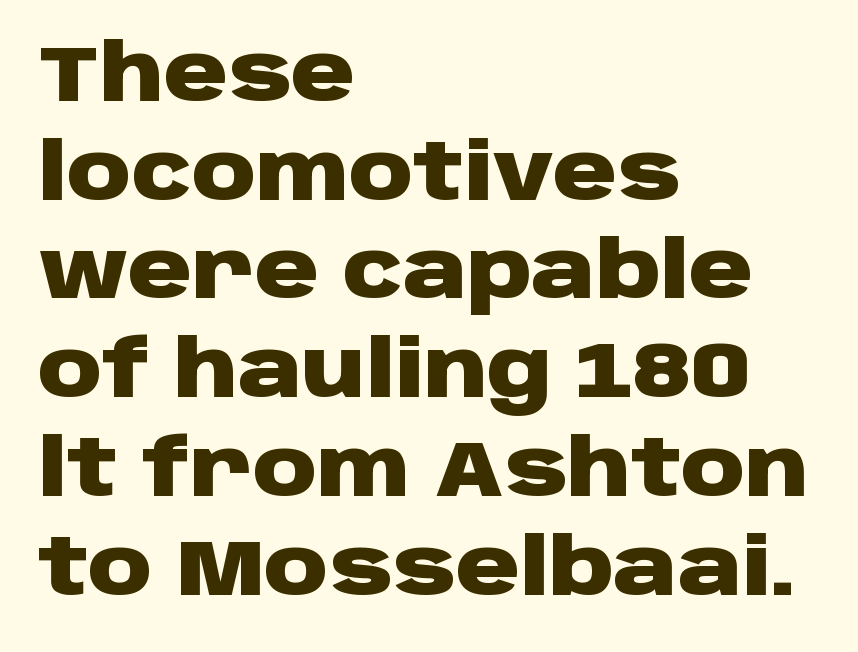
It's the straight-up-and-down kind of type. Baseline-to-baseline distance is the conventional proportion of letter height. Which margin do the lines hug? The left one — the right edge is uneven. Bold? Absolutely — the strokes are thick and heavy. Beneath every word, the page is bare. Font category for this specimen: sans-serif.
